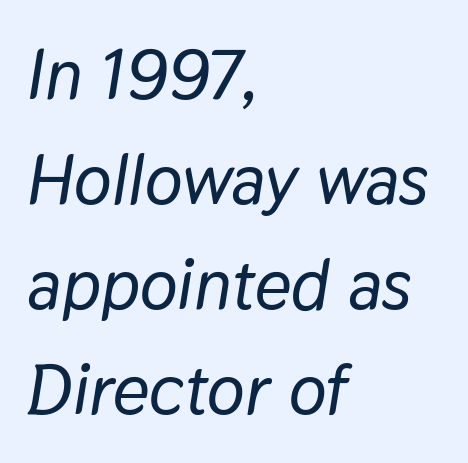
The passage shown is not underscored anywhere. Normally led — the rows are evenly, conventionally spaced. Reading down the block, your eye returns to a fixed left position each line. Observe the ordinary spacing: letters are neighbours, not strangers. Yep, that's italic — everything's leaning. The passage shown is typed in a proportional face where columns would drift.
